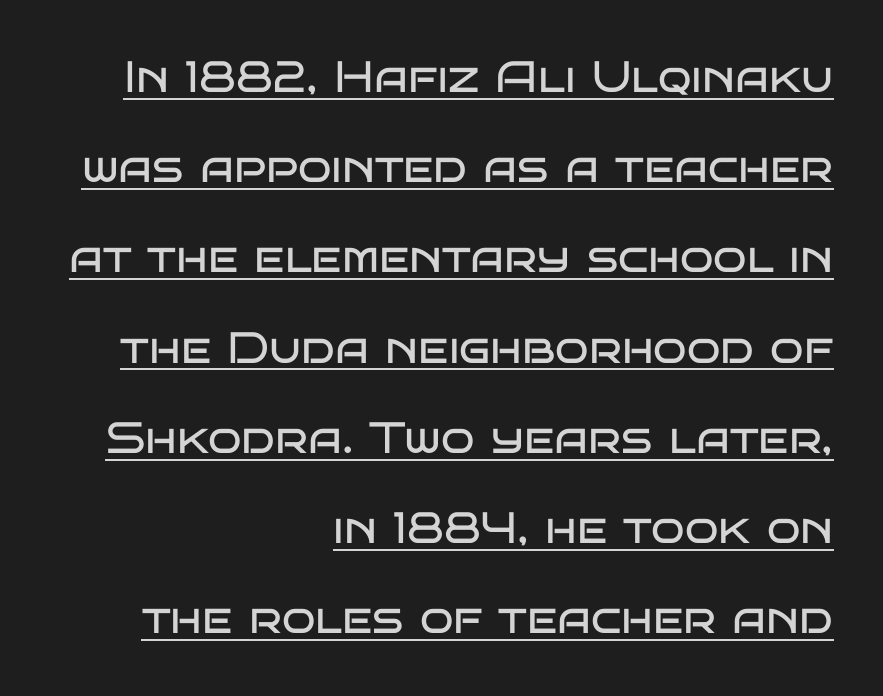
Q: Is the text bold? A: No.
Q: Is the text italic (slanted)? A: No, it is upright.
Q: Is the typeface a serif or a sans-serif typeface? A: Sans-serif.
Q: Is the text underlined? A: Yes.
Q: How is the paragraph aligned? A: Right-aligned.
Q: Is the spacing between letters normal or unusually wide? A: Normal.
Q: Is the spacing between lines tight, normal or loose? A: Loose.
Q: Width (condensed, normal, or wide)? A: Wide.
Q: Stroke contrast? A: Low.
Q: x-height? A: Large.
Q: Monospaced? A: No.
